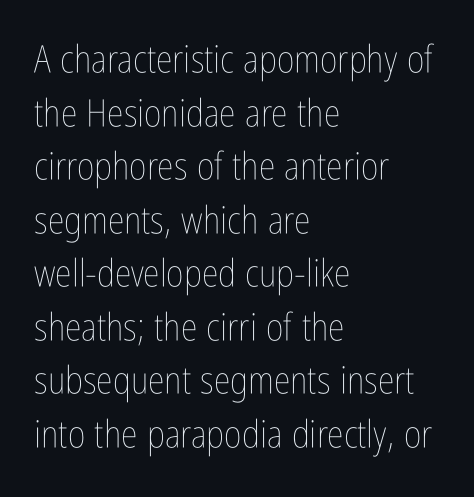
{"italic": "no", "bold": "no", "weight": "thin", "width": "condensed", "stroke_contrast": "low", "x_height": "medium", "monospaced": "no", "underline": "no", "align": "left", "line_spacing": "normal", "line_spacing_ratio": 1.41, "letter_spacing": "normal", "letter_spacing_em": 0.0, "glyph_px": 38}
